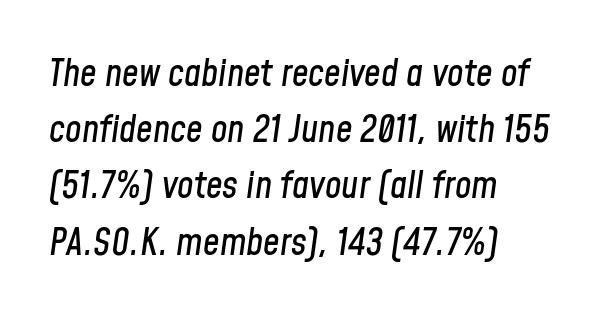
Q: Is the text italic (slanted)? A: Yes, it leans right by about 8 degrees.
Q: Is the text underlined? A: No.
Q: How is the paragraph aligned? A: Left-aligned.
Q: Is the spacing between letters normal or unusually wide? A: Normal.
Q: Is the spacing between lines tight, normal or loose? A: Normal.
Q: Width (condensed, normal, or wide)? A: Condensed.
Q: Stroke contrast? A: Low.
Q: x-height? A: Medium.
Q: Monospaced? A: No.
